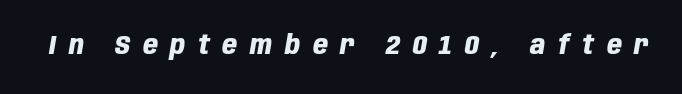
{"italic": "yes", "lean": "right", "slant_degrees": 10, "bold": "yes", "underline": "no", "letter_spacing": "wide", "letter_spacing_em": 0.49, "glyph_px": 26}
